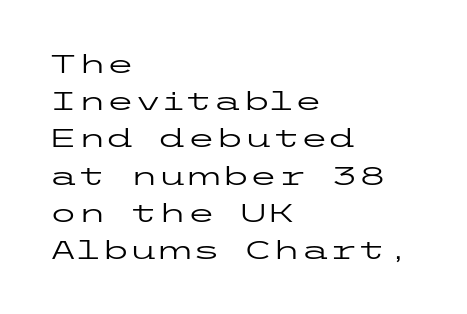
{"italic": "no", "bold": "no", "underline": "no", "align": "left", "line_spacing": "normal", "line_spacing_ratio": 1.43, "letter_spacing": "normal", "letter_spacing_em": 0.0, "glyph_px": 26}
